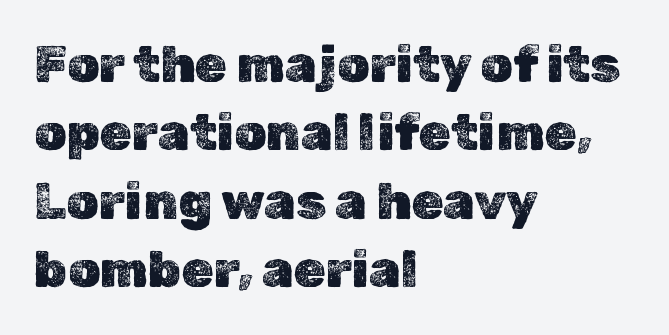
{"italic": "no", "width": "normal", "x_height": "medium", "monospaced": "no", "underline": "no", "align": "left", "line_spacing": "normal", "line_spacing_ratio": 1.34, "letter_spacing": "normal", "letter_spacing_em": 0.0, "glyph_px": 51}
